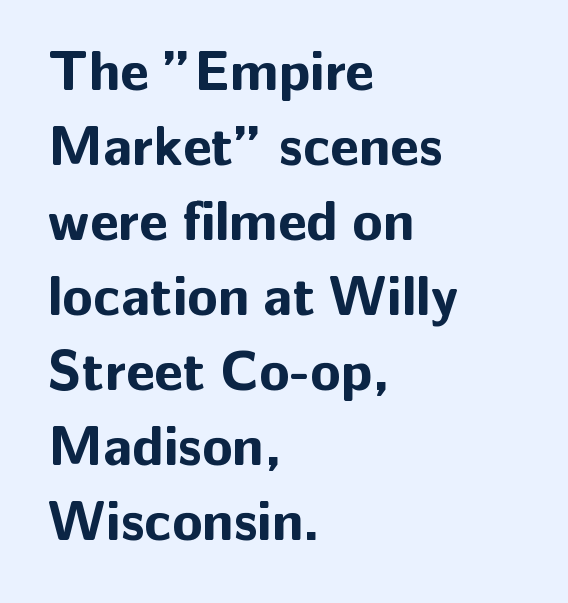
Q: Is the text bold? A: Yes.
Q: Is the text italic (slanted)? A: No, it is upright.
Q: Is the typeface a serif or a sans-serif typeface? A: Sans-serif.
Q: Is the text underlined? A: No.
Q: How is the paragraph aligned? A: Left-aligned.
Q: Is the spacing between letters normal or unusually wide? A: Normal.
Q: Is the spacing between lines tight, normal or loose? A: Normal.
Q: Width (condensed, normal, or wide)? A: Normal.
Q: Stroke contrast? A: Low.
Q: x-height? A: Medium.
Q: Monospaced? A: No.
